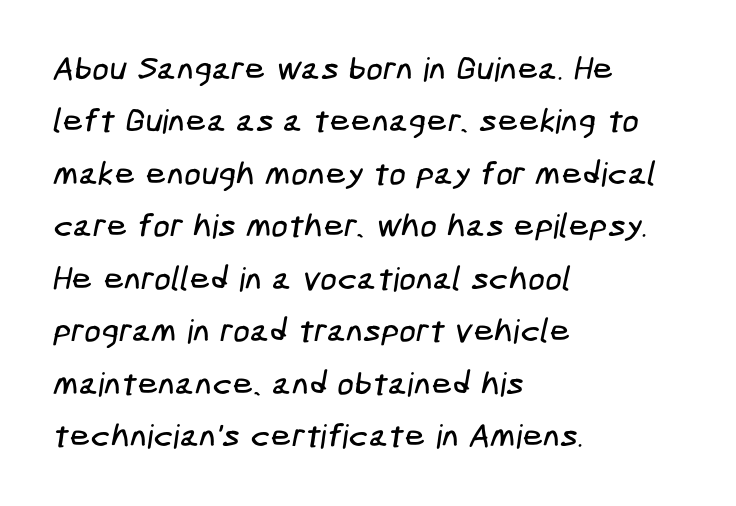
Q: Is the typeface a serif or a sans-serif typeface? A: Sans-serif.
Q: Is the text underlined? A: No.
Q: How is the paragraph aligned? A: Left-aligned.
Q: Is the spacing between letters normal or unusually wide? A: Normal.
Q: Is the spacing between lines tight, normal or loose? A: Normal.
Q: Width (condensed, normal, or wide)? A: Condensed.
Q: Stroke contrast? A: Low.
Q: x-height? A: Medium.
